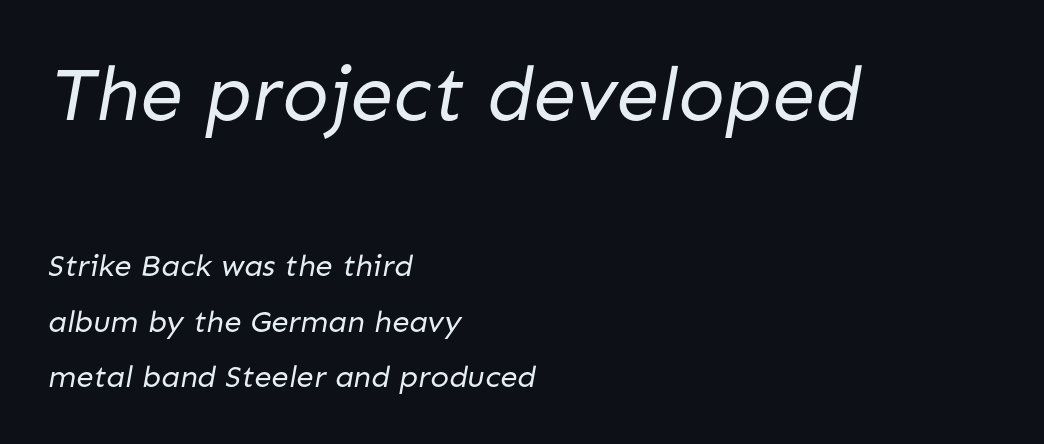
Visually the block forms a straight wall on the left and a jagged coastline on the right. Each letter keeps its own natural width here, so spacing adapts to shape. A student would notice the top passage is typeset larger than what follows. Nope, no serifs anywhere on these letters.
